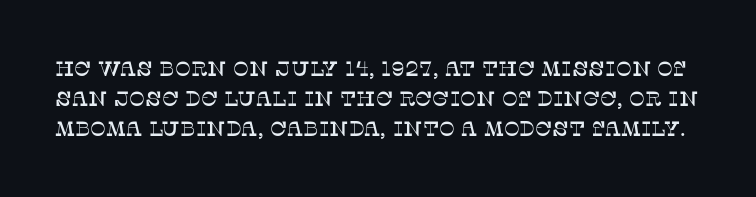
{"italic": "no", "underline": "no", "line_spacing": "normal", "line_spacing_ratio": 1.44, "letter_spacing": "normal", "letter_spacing_em": 0.0, "glyph_px": 21}
